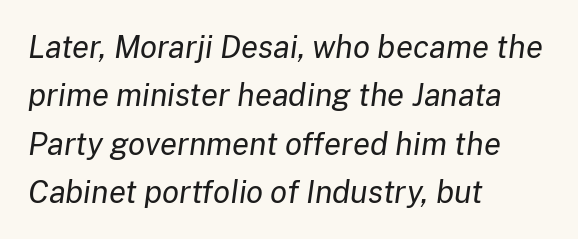
The image shows 31 px regular-weight type, italic (leaning right); set left-aligned, normal line spacing (1.56x), normal letter spacing, not underlined; low stroke contrast and a medium x-height.
